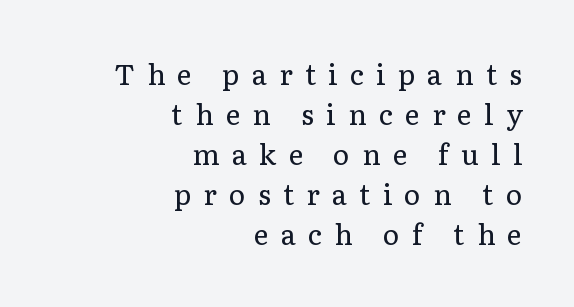
Q: Is the text bold? A: No.
Q: Is the text italic (slanted)? A: No, it is upright.
Q: Is the typeface a serif or a sans-serif typeface? A: Serif.
Q: Is the text underlined? A: No.
Q: How is the paragraph aligned? A: Right-aligned.
Q: Is the spacing between letters normal or unusually wide? A: Unusually wide.
Q: Is the spacing between lines tight, normal or loose? A: Normal.
Q: Width (condensed, normal, or wide)? A: Normal.
Q: Stroke contrast? A: Low.
Q: x-height? A: Medium.
Q: Monospaced? A: No.
